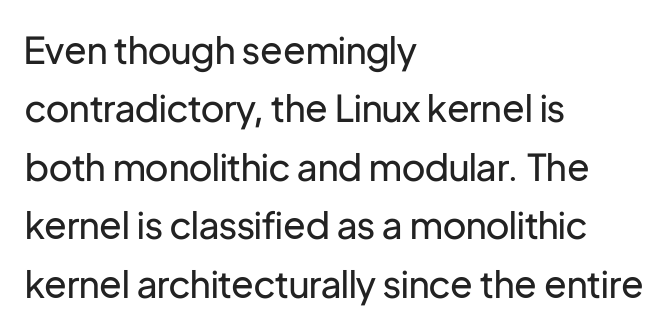
{"serif": "no", "italic": "no", "bold": "no", "weight": "regular", "width": "normal", "stroke_contrast": "low", "x_height": "medium", "monospaced": "no", "underline": "no", "align": "left", "line_spacing": "normal", "line_spacing_ratio": 1.58, "letter_spacing": "normal", "letter_spacing_em": 0.0, "glyph_px": 37}
